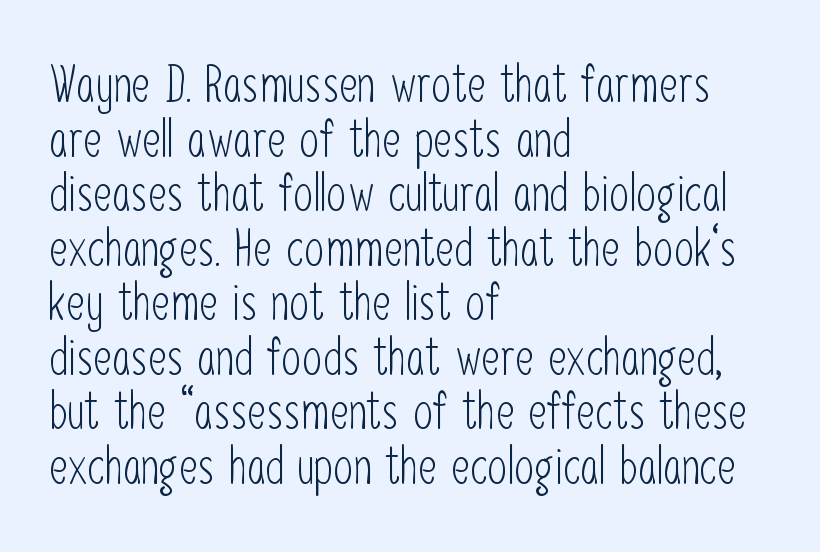
The type sits square on the baseline with zero lean. Varying glyph widths throughout — classic text-font behaviour. Letterform terminals end flat and unadorned throughout the passage. In terms of leading, this rendering errs on the cramped side. The baseline area is clear.
